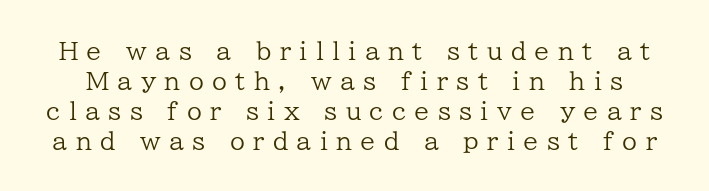
{"italic": "no", "bold": "no", "underline": "no", "line_spacing": "normal", "line_spacing_ratio": 1.25, "letter_spacing": "wide", "letter_spacing_em": 0.35, "glyph_px": 24}
